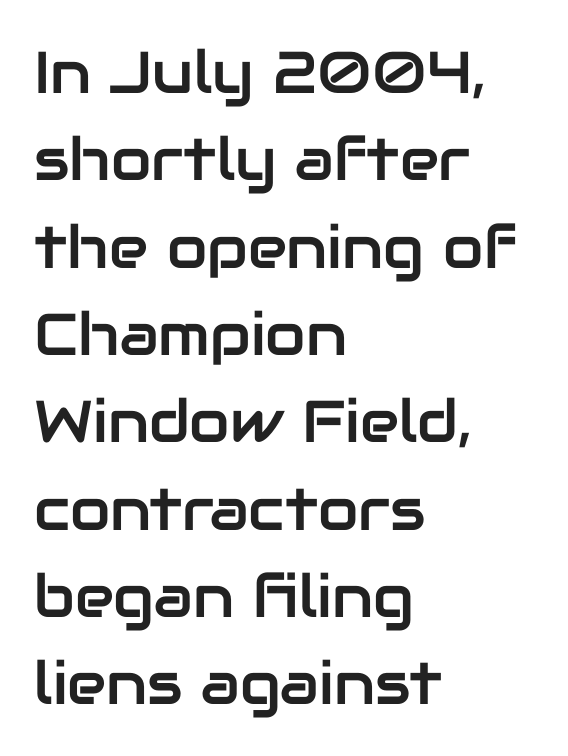
This sample uses an upright cut, with every glyph sitting square on the baseline. The rows are spaced the way most documents space them. Which margin do the lines hug? The left one — the right edge is uneven. The passage shown is not underscored anywhere. The type is set solid horizontally, with unmodified tracking.
